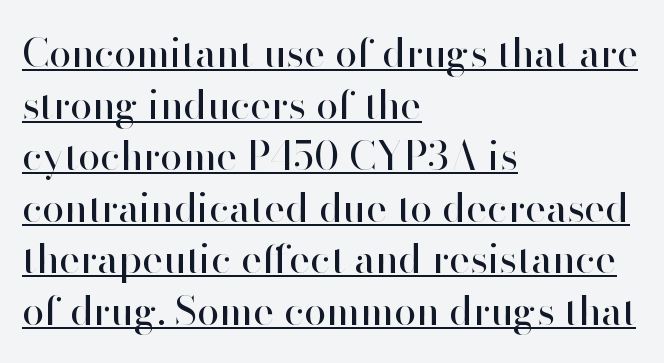
{"serif": "no", "italic": "no", "bold": "no", "weight": "regular", "width": "normal", "stroke_contrast": "high", "x_height": "small", "monospaced": "no", "underline": "yes", "align": "left", "line_spacing": "normal", "line_spacing_ratio": 1.29, "letter_spacing": "normal", "letter_spacing_em": 0.0, "glyph_px": 40}
